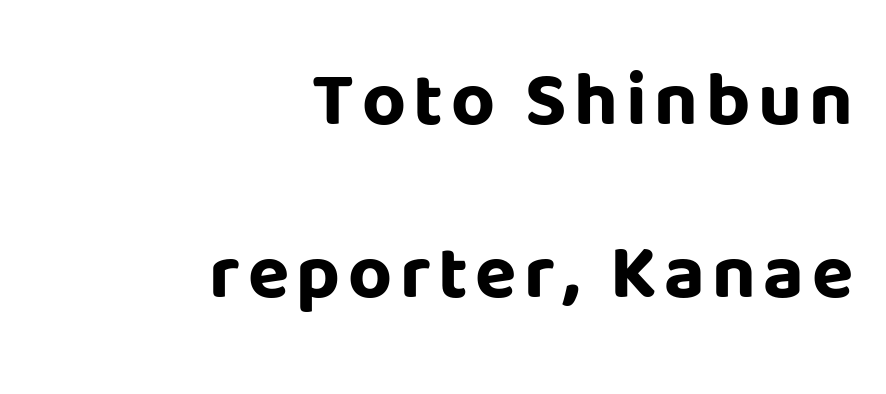
{"serif": "no", "italic": "no", "bold": "yes", "weight": "bold", "width": "normal", "stroke_contrast": "low", "x_height": "large", "monospaced": "no", "underline": "no", "align": "right", "line_spacing": "loose", "line_spacing_ratio": 2.28, "glyph_px": 76}
